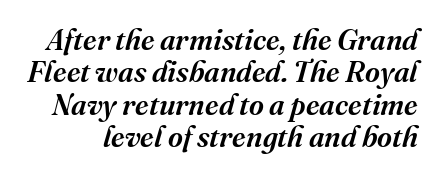
Q: Is the text bold? A: Semi-bold.
Q: Is the text italic (slanted)? A: Yes, it leans right by about 16 degrees.
Q: Is the typeface a serif or a sans-serif typeface? A: Serif.
Q: Is the text underlined? A: No.
Q: Is the spacing between letters normal or unusually wide? A: Normal.
Q: Is the spacing between lines tight, normal or loose? A: Tight.
Q: Width (condensed, normal, or wide)? A: Normal.
Q: Stroke contrast? A: Medium.
Q: x-height? A: Medium.
Q: Monospaced? A: No.
